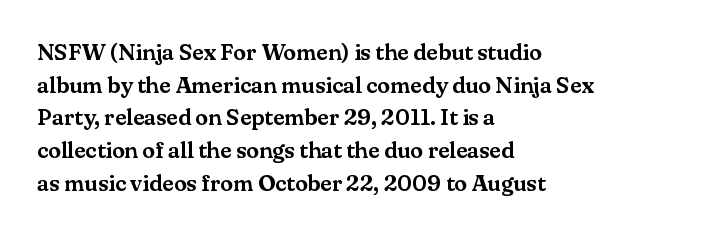
{"italic": "no", "underline": "no", "align": "left", "line_spacing": "normal", "line_spacing_ratio": 1.42, "letter_spacing": "normal", "letter_spacing_em": 0.0, "glyph_px": 23}
